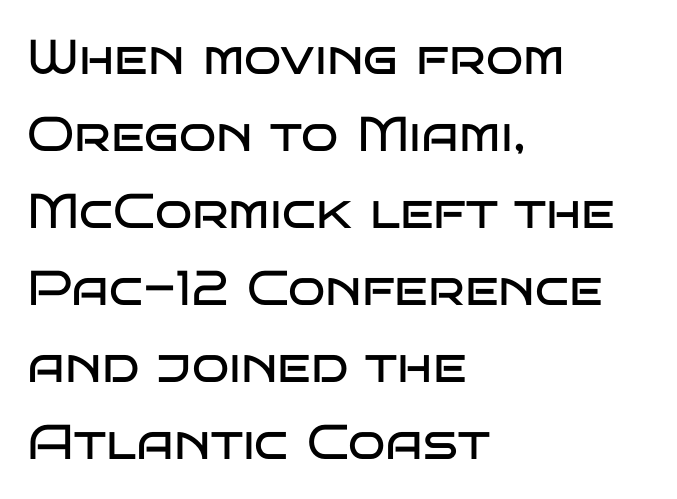
{"serif": "no", "italic": "no", "bold": "no", "weight": "regular", "width": "wide", "stroke_contrast": "low", "x_height": "large", "monospaced": "no", "underline": "no", "align": "left", "line_spacing": "normal", "line_spacing_ratio": 1.57, "letter_spacing": "normal", "letter_spacing_em": 0.0, "glyph_px": 49}
